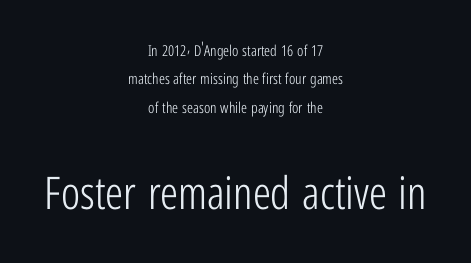
Between these two stacked blocks, the lower one wins on size. This block would shrink considerably if given ordinary leading; it's expanded now. The font's upright variant was chosen for this text. The cut favours lightness, reaching ordinary text weight at its darkest. Standard letterfit; no display-style spreading of the glyphs. Glance below the letters and you will spot only blank space.
